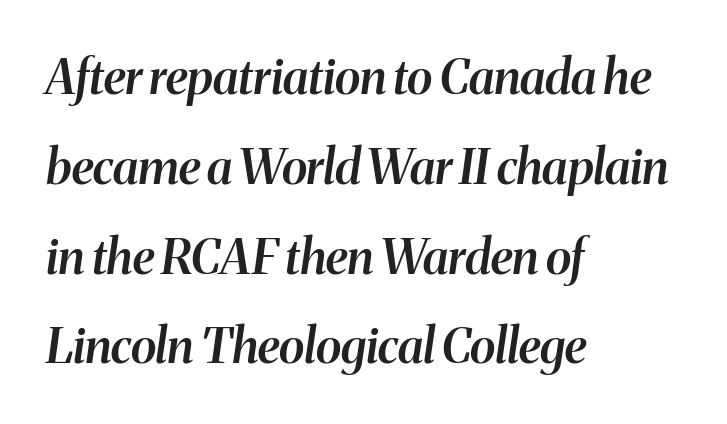
Q: Is the text bold? A: Semi-bold.
Q: Is the text italic (slanted)? A: Yes, it leans right by about 8 degrees.
Q: Is the text underlined? A: No.
Q: How is the paragraph aligned? A: Left-aligned.
Q: Is the spacing between letters normal or unusually wide? A: Normal.
Q: Width (condensed, normal, or wide)? A: Normal.
Q: Stroke contrast? A: Medium.
Q: x-height? A: Medium.
Q: Monospaced? A: No.
